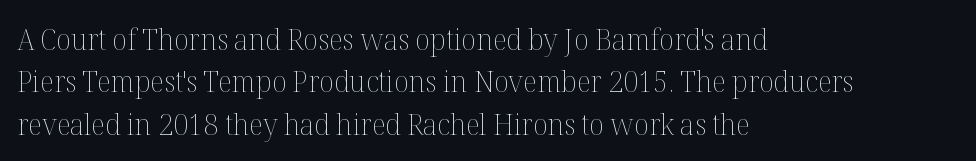
{"italic": "no", "bold": "no", "weight": "thin", "width": "normal", "stroke_contrast": "medium", "x_height": "medium", "monospaced": "no", "underline": "no", "align": "left", "line_spacing": "normal", "line_spacing_ratio": 1.41, "letter_spacing": "normal", "letter_spacing_em": 0.0, "glyph_px": 30}
